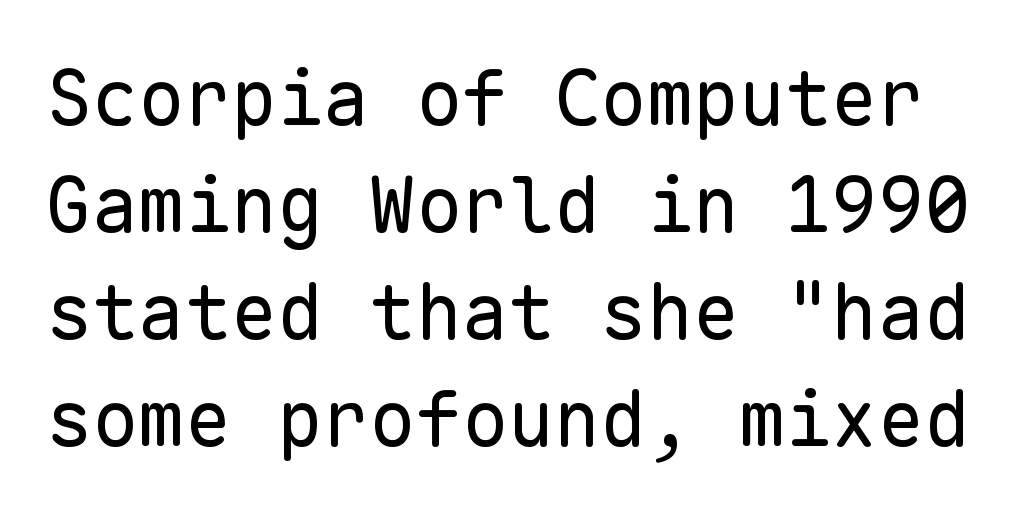
Q: Is the text bold? A: No.
Q: Is the text italic (slanted)? A: No, it is upright.
Q: Is the typeface a serif or a sans-serif typeface? A: Sans-serif.
Q: Is the text underlined? A: No.
Q: Is the spacing between letters normal or unusually wide? A: Normal.
Q: Is the spacing between lines tight, normal or loose? A: Normal.
Q: Width (condensed, normal, or wide)? A: Normal.
Q: Stroke contrast? A: Low.
Q: x-height? A: Medium.
Q: Monospaced? A: Yes.
